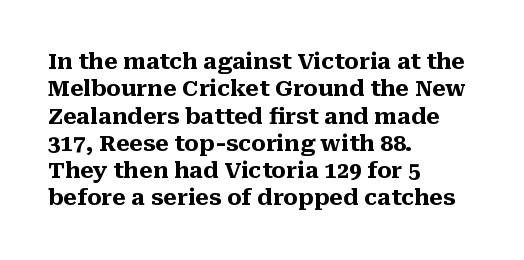
Chunky letters — that's bold for sure. Caption: standard tracking, unaltered. Descenders are the only things crossing below the line. Typeset ragged right — the left edge is the straight one. The letters stand upright; this is a roman face.
